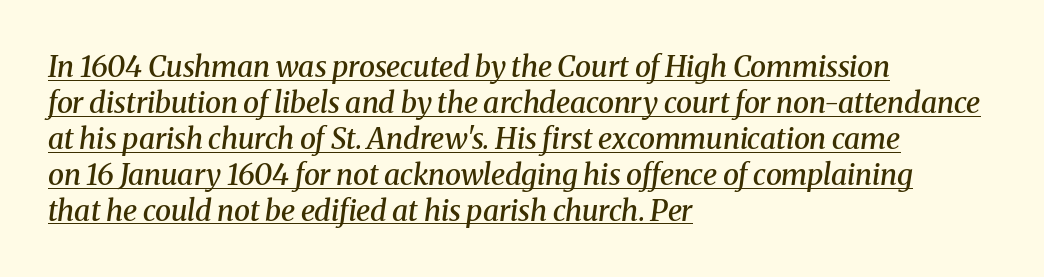
{"serif": "yes", "italic": "yes", "lean": "right", "slant_degrees": 8, "bold": "semi", "weight": "semibold", "width": "normal", "stroke_contrast": "medium", "x_height": "medium", "monospaced": "no", "underline": "yes", "align": "left", "line_spacing_ratio": 1.24, "letter_spacing": "normal", "letter_spacing_em": 0.0, "glyph_px": 29}
